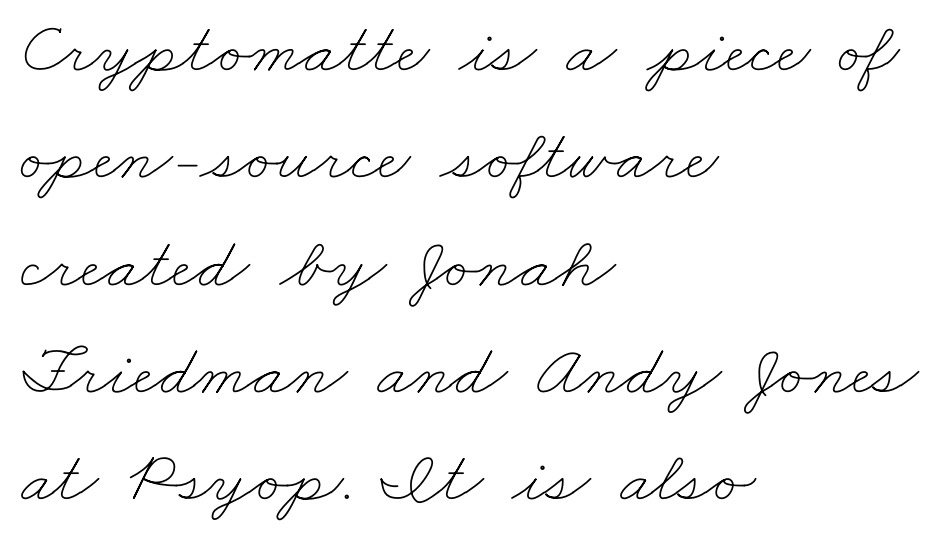
If you drew a ruler down the left edge, every line would touch it. Characters follow at the spacing the type designer built in. Character widths vary here, with narrow letters taking less room than wide ones. Normally led — the rows are evenly, conventionally spaced.
